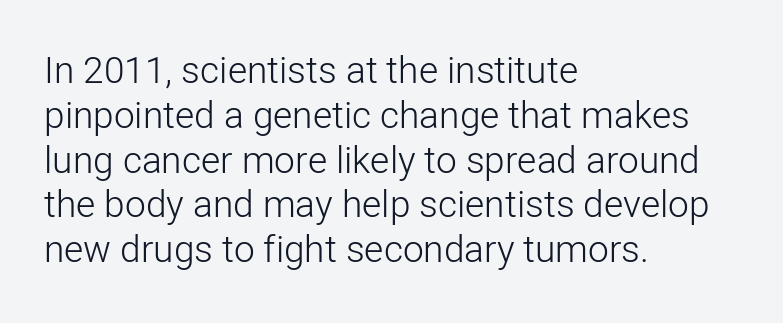
The image shows 37 px light sans-serif type, upright; set left-aligned, line spacing 1.21x, normal letter spacing, not underlined; low stroke contrast and a medium x-height.
